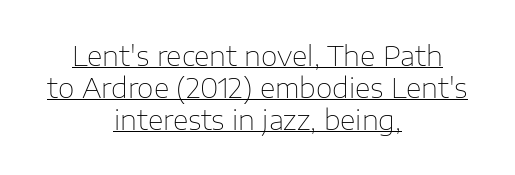
Q: Is the text bold? A: No.
Q: Is the text italic (slanted)? A: No, it is upright.
Q: Is the text underlined? A: Yes.
Q: How is the paragraph aligned? A: Centered.
Q: Is the spacing between letters normal or unusually wide? A: Normal.
